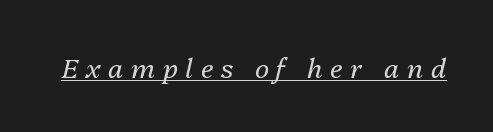
The rendering uses the underline text-decoration. These lines have a slow, spaced-out rhythm from letter to letter. Italic? Definitely — the glyphs are oblique. The font sits on the lighter half of the weight spectrum, regular included.
